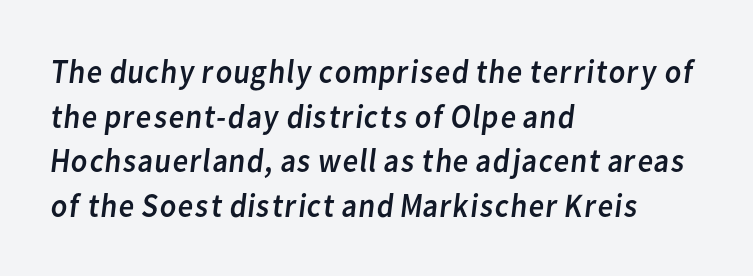
Underline: absent. Think of a printed novel: that variable character pitch is what you see here. The face used here is rendered with its standard letterfit. This block has exactly the height ordinary leading produces. Is this a sans? Yes — the strokes have no serifs. Which margin do the lines hug? The left one — the right edge is uneven.
